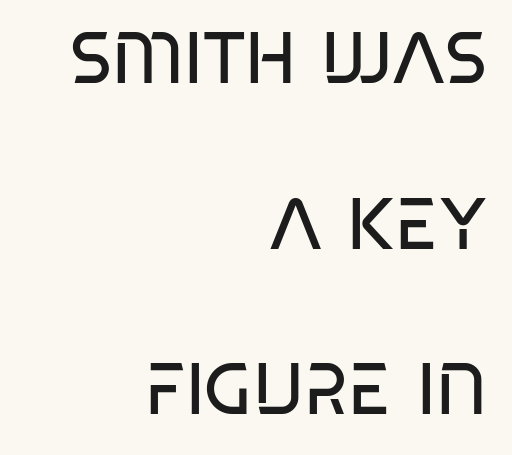
The passage shown is not underscored anywhere. This rendering leaves character spacing at its baseline value. Weight: in the light-to-regular range. Alignment: flush right. The letters stand straight up with perfectly vertical stems.
